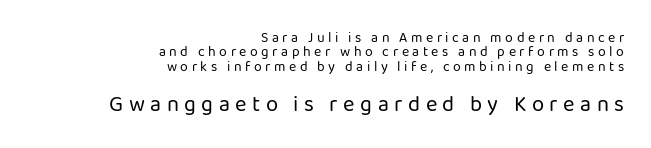
Is the stroke heavy? The answer is a plain regular-or-lighter. Glance below the letters and you will spot only blank space. A typesetter would call this leading minimal, almost set solid. Between these two stacked blocks, the lower one wins on size.
